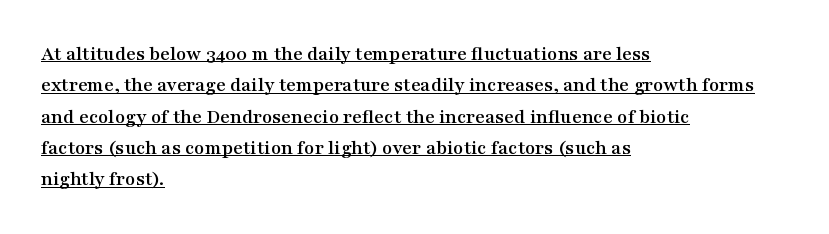
Q: Is the text italic (slanted)? A: No, it is upright.
Q: Is the text underlined? A: Yes.
Q: How is the paragraph aligned? A: Left-aligned.
Q: Is the spacing between letters normal or unusually wide? A: Normal.
Q: Is the spacing between lines tight, normal or loose? A: Normal.
